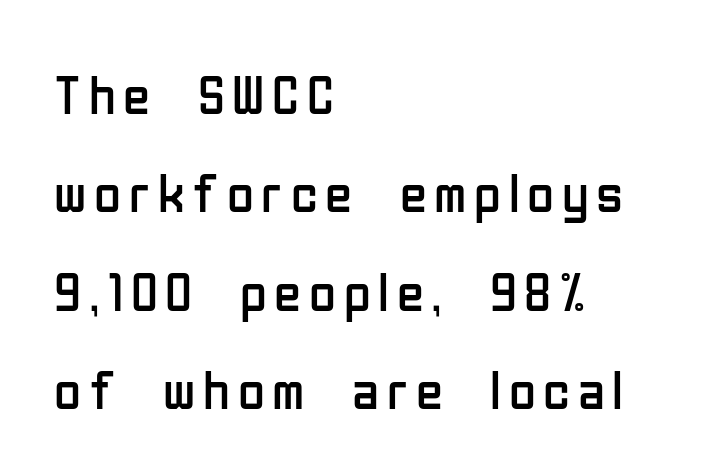
The image shows 55 px regular-weight, condensed sans-serif type, upright; set left-aligned, line spacing 1.79x, not underlined; low stroke contrast and a medium x-height.
